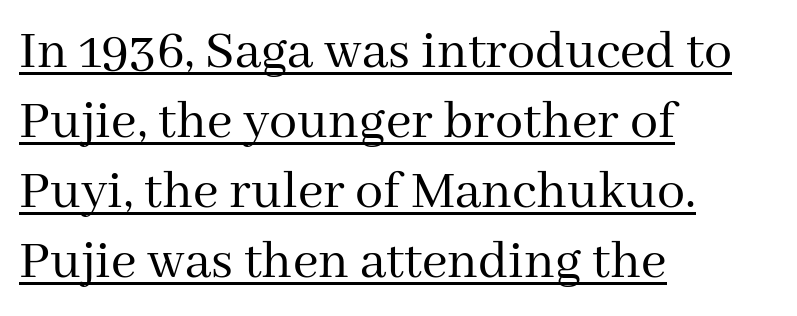
The image shows 56 px regular-weight serif type, upright; set left-aligned, normal line spacing (1.25x), normal letter spacing, underlined; medium stroke contrast and a medium x-height.
